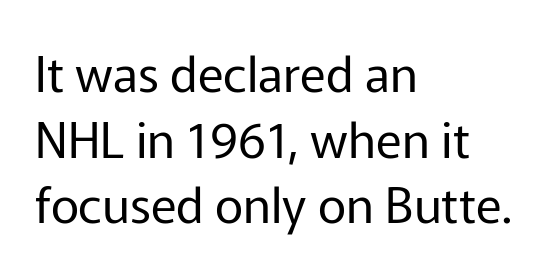
Descenders are the only things crossing below the line. The paragraph has a hard left edge and a soft right edge. The rendering uses natural spacing where letterforms have individual widths. Bold? No — there's no thickening of the strokes.
